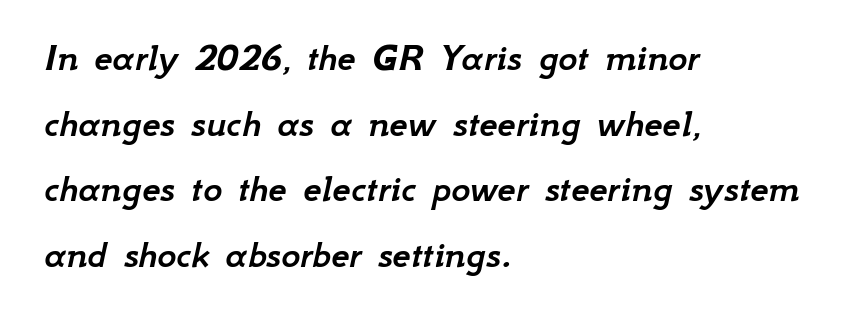
{"italic": "yes", "lean": "right", "slant_degrees": 12, "width": "normal", "stroke_contrast": "low", "x_height": "small", "monospaced": "no", "underline": "no", "align": "left", "line_spacing": "normal", "line_spacing_ratio": 1.6, "letter_spacing": "normal", "letter_spacing_em": 0.0, "glyph_px": 41}
